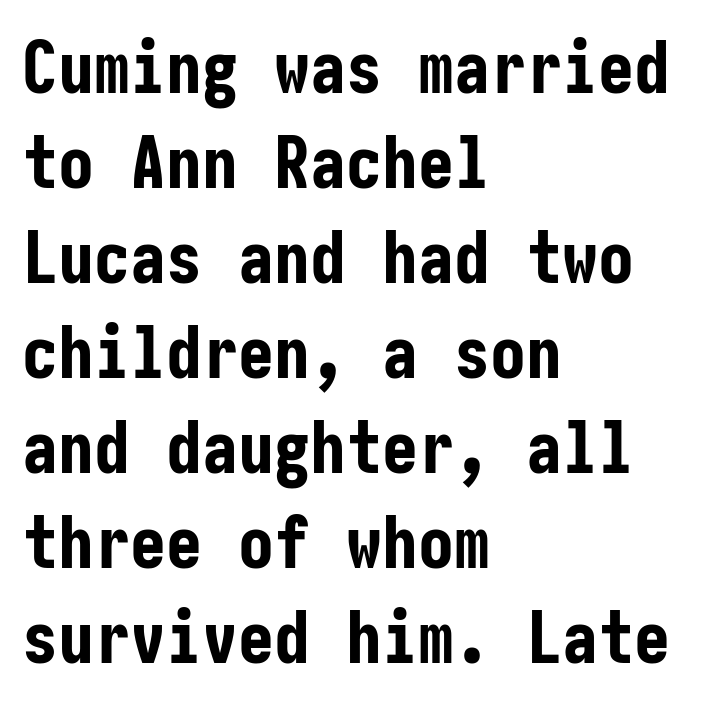
Q: Is the text bold? A: Yes.
Q: Is the text italic (slanted)? A: No, it is upright.
Q: Is the typeface a serif or a sans-serif typeface? A: Sans-serif.
Q: Is the text underlined? A: No.
Q: How is the paragraph aligned? A: Left-aligned.
Q: Is the spacing between letters normal or unusually wide? A: Normal.
Q: Is the spacing between lines tight, normal or loose? A: Normal.
Q: Width (condensed, normal, or wide)? A: Condensed.
Q: Stroke contrast? A: Low.
Q: x-height? A: Medium.
